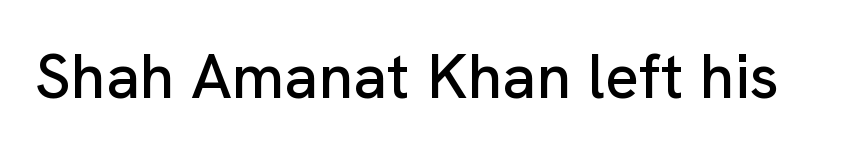
Q: Is the text italic (slanted)? A: No, it is upright.
Q: Is the typeface a serif or a sans-serif typeface? A: Sans-serif.
Q: Is the text underlined? A: No.
Q: Is the spacing between letters normal or unusually wide? A: Normal.
Q: Width (condensed, normal, or wide)? A: Normal.
Q: Stroke contrast? A: Low.
Q: x-height? A: Medium.
Q: Monospaced? A: No.
